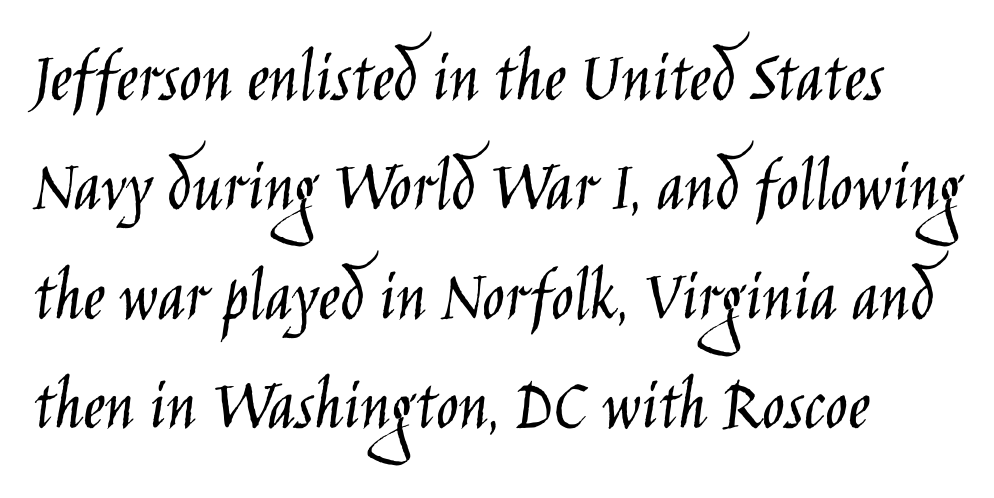
{"serif": "no", "bold": "no", "weight": "light", "width": "condensed", "stroke_contrast": "low", "x_height": "large", "monospaced": "no", "underline": "no", "align": "left", "line_spacing": "normal", "line_spacing_ratio": 1.46, "letter_spacing": "normal", "letter_spacing_em": 0.0, "glyph_px": 75}
